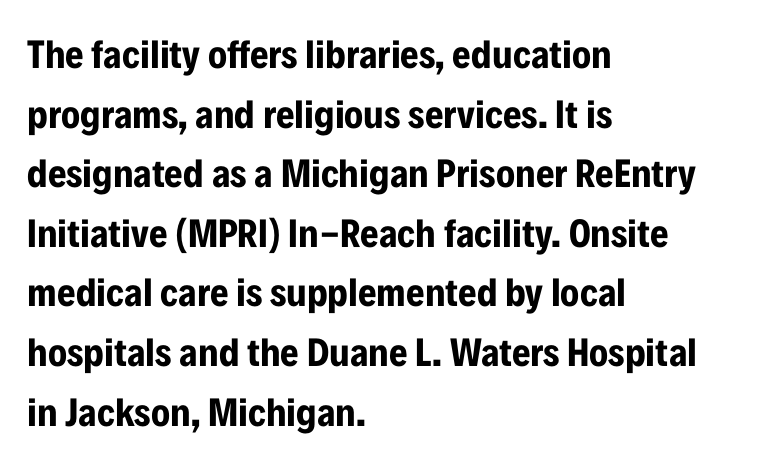
Q: Is the text bold? A: Yes.
Q: Is the text italic (slanted)? A: No, it is upright.
Q: Is the typeface a serif or a sans-serif typeface? A: Sans-serif.
Q: Is the text underlined? A: No.
Q: How is the paragraph aligned? A: Left-aligned.
Q: Is the spacing between letters normal or unusually wide? A: Normal.
Q: Is the spacing between lines tight, normal or loose? A: Normal.
Q: Width (condensed, normal, or wide)? A: Condensed.
Q: Stroke contrast? A: Low.
Q: x-height? A: Medium.
Q: Monospaced? A: No.
